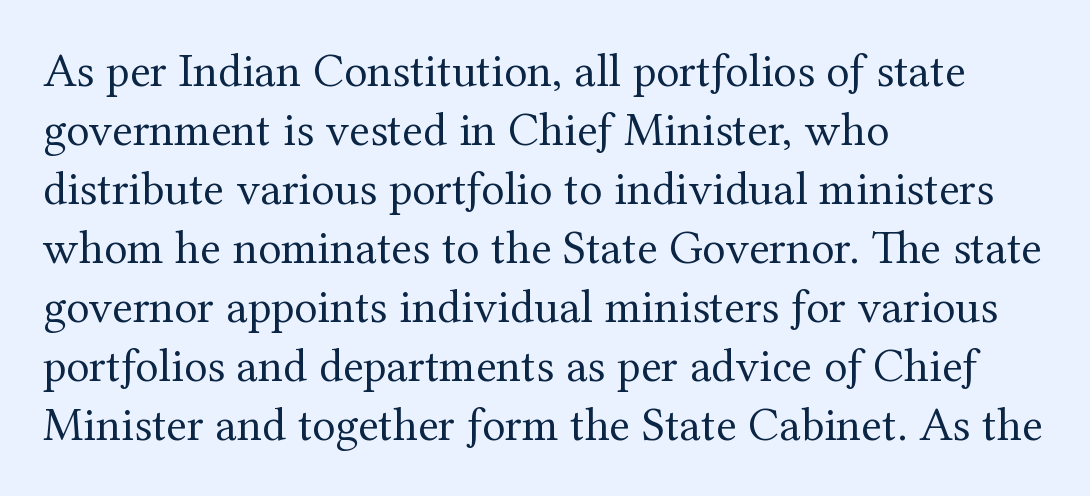
The image shows 48 px regular-weight serif type, upright; set left-aligned, line spacing 1.23x, normal letter spacing, not underlined; medium stroke contrast and a medium x-height.
